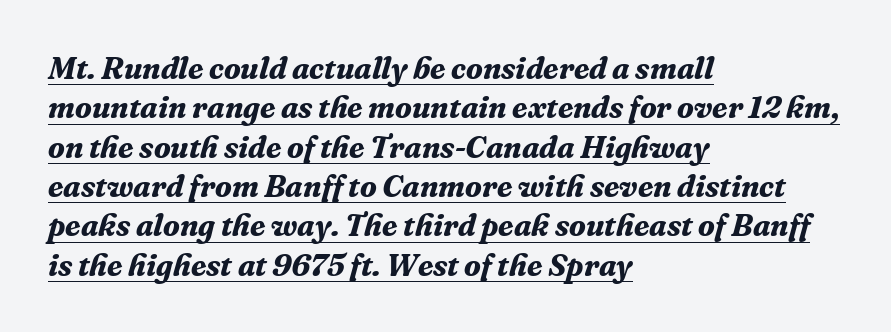
Does the weight exceed regular? Yes, all the way to bold. Is this a fixed-width face? No — the glyphs have proportional, varying widths. The lines are quadded left. In terms of letterform style, serifs are clearly present. The designer left line spacing at the default. The glyphs look as if they've been sheared to an angle.
